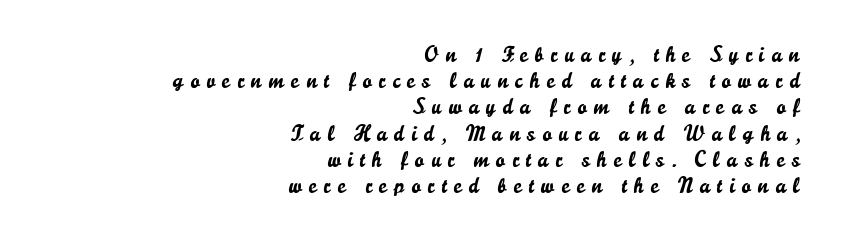
The image shows 22 px text type; set right-aligned, line spacing 1.19x, unusually wide letter spacing (+0.32 em), not underlined.
